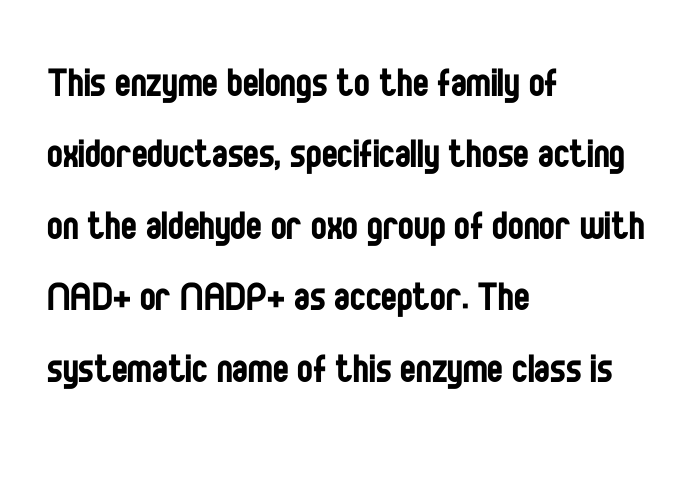
{"serif": "no", "italic": "no", "bold": "no", "weight": "regular", "width": "condensed", "stroke_contrast": "low", "x_height": "large", "monospaced": "no", "underline": "no", "align": "left", "line_spacing": "normal", "line_spacing_ratio": 1.52, "letter_spacing": "normal", "letter_spacing_em": 0.0, "glyph_px": 47}
